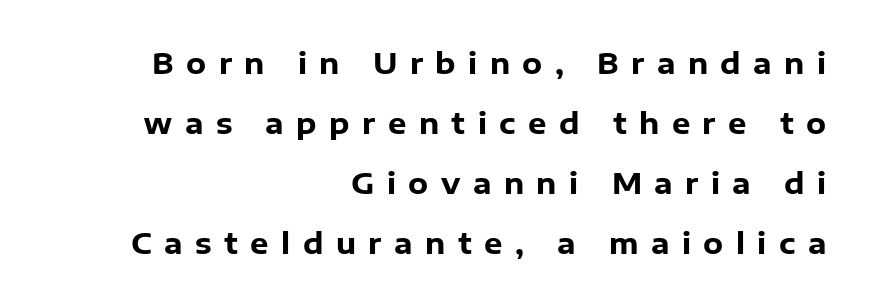
The image shows 29 px heavy sans-serif type, upright; set right-aligned, loose line spacing (2.07x), unusually wide letter spacing (+0.43 em), not underlined; low stroke contrast and a medium x-height.
